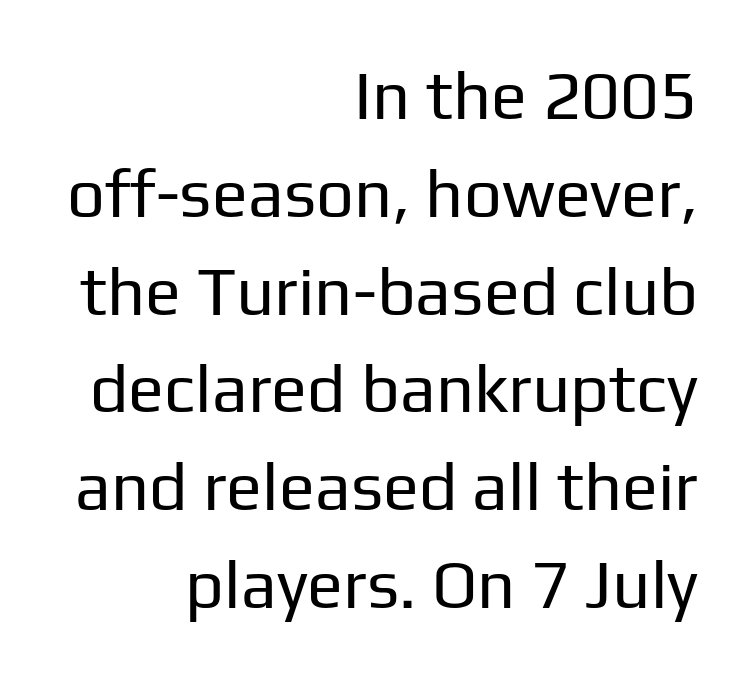
{"serif": "no", "italic": "no", "bold": "no", "weight": "regular", "width": "normal", "stroke_contrast": "low", "x_height": "medium", "monospaced": "no", "underline": "no", "align": "right", "line_spacing": "normal", "line_spacing_ratio": 1.46, "letter_spacing": "normal", "letter_spacing_em": 0.0, "glyph_px": 67}
